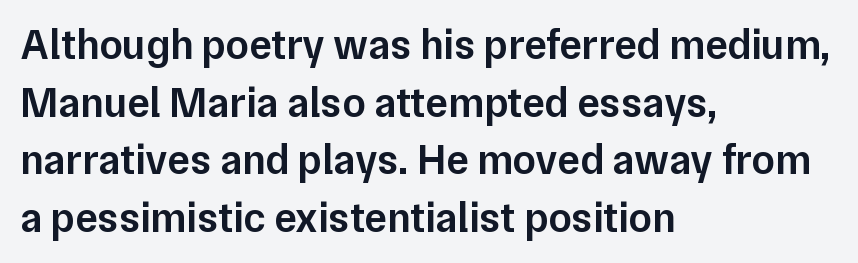
Inter-character spacing is left at the font's built-in metrics. In CSS terms this would be text-align: left. Reading down the column, the eye jumps a familiar distance to each next line. The rendering uses a semibold face; strokes are thickened but not to full bold. Is there any slant? The stems are plumb.
